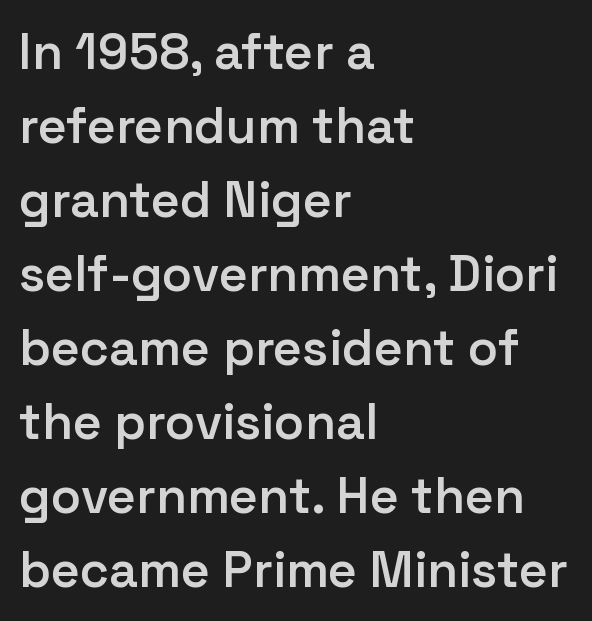
{"serif": "no", "italic": "no", "bold": "semi", "weight": "semibold", "width": "normal", "stroke_contrast": "low", "x_height": "medium", "monospaced": "no", "underline": "no", "align": "left", "line_spacing": "normal", "line_spacing_ratio": 1.48, "letter_spacing": "normal", "letter_spacing_em": 0.0, "glyph_px": 50}
